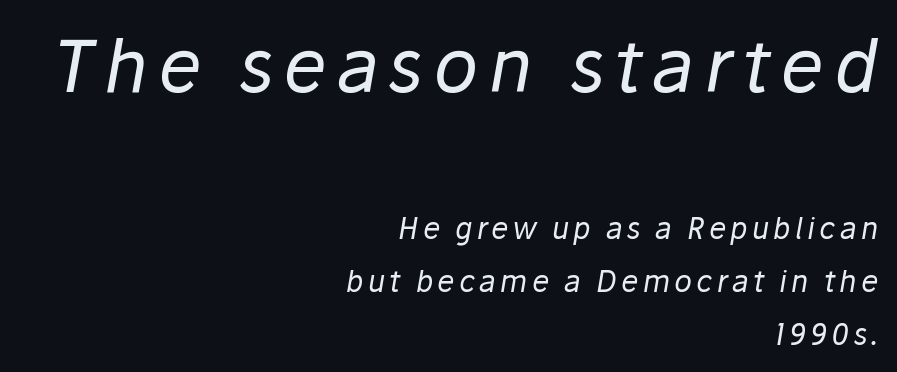
{"italic": "yes", "lean": "right", "slant_degrees": 10, "bold": "no", "weight": "regular", "width": "normal", "stroke_contrast": "low", "x_height": "medium", "monospaced": "no", "underline": "no", "align": "right", "line_spacing_ratio": 1.82, "larger_block": "first", "size_ratio": 2.52, "glyph_px": 73}
